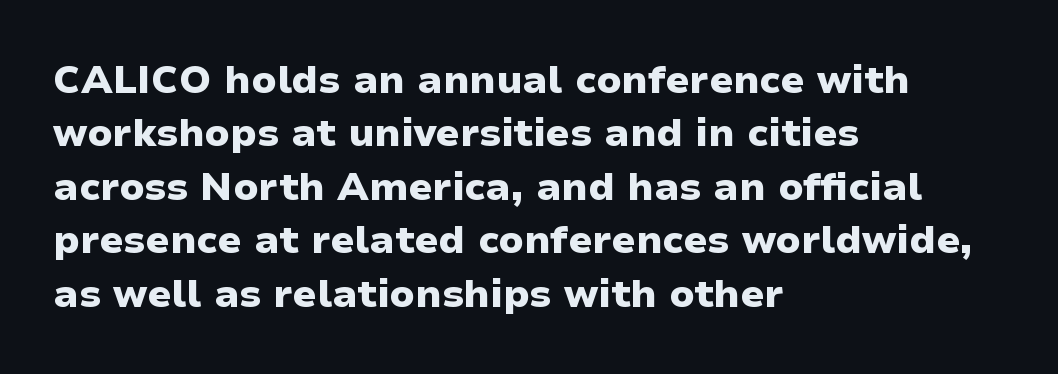
{"serif": "no", "italic": "no", "bold": "yes", "weight": "heavy", "width": "normal", "stroke_contrast": "low", "x_height": "medium", "monospaced": "no", "underline": "no", "align": "left", "line_spacing": "normal", "line_spacing_ratio": 1.37, "letter_spacing": "normal", "letter_spacing_em": 0.0, "glyph_px": 39}
